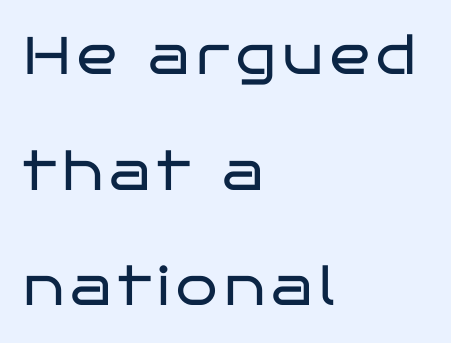
{"serif": "no", "italic": "no", "bold": "no", "weight": "regular", "width": "wide", "stroke_contrast": "low", "x_height": "large", "monospaced": "no", "underline": "no", "align": "left", "line_spacing": "loose", "line_spacing_ratio": 2.18, "glyph_px": 53}
